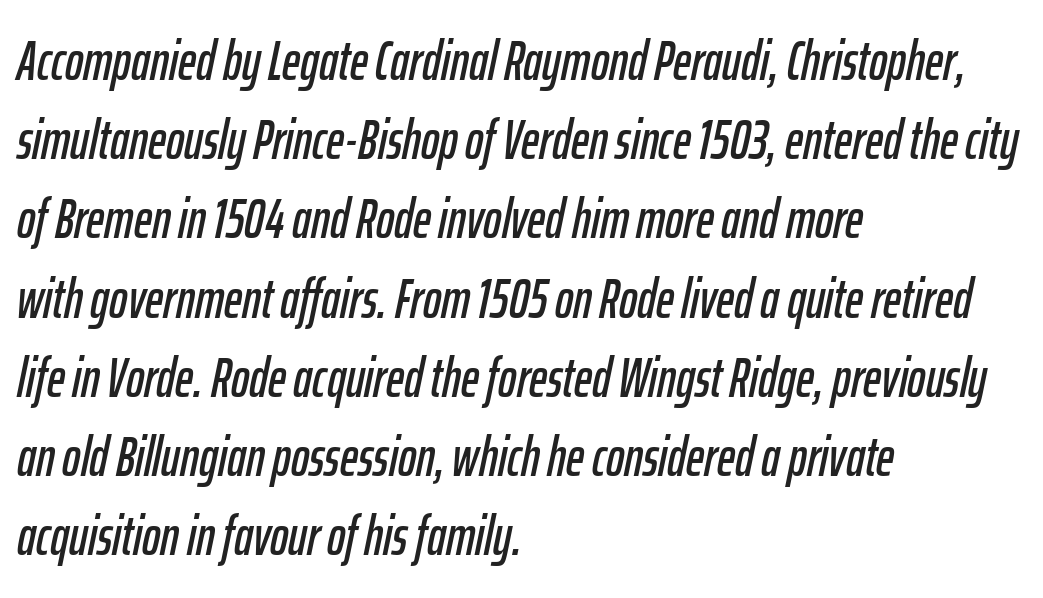
The image shows 55 px condensed type, italic (leaning right); set left-aligned, normal line spacing (1.44x), normal letter spacing, not underlined; low stroke contrast and a medium x-height.
